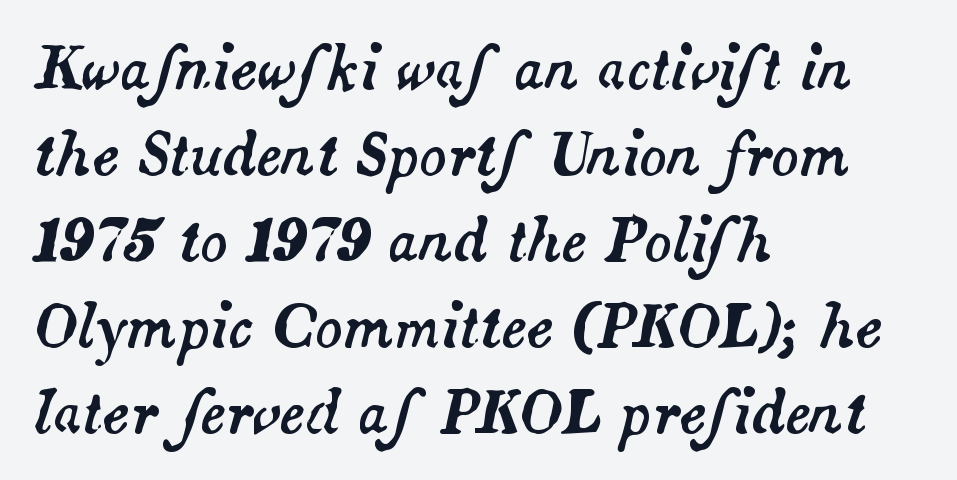
A typesetter would call this zero additional tracking. A normal amount of white space separates one row of letters from the next. Alignment: flush left. The area under the type is left untouched. Each letter keeps its own natural width here, so spacing adapts to shape.
